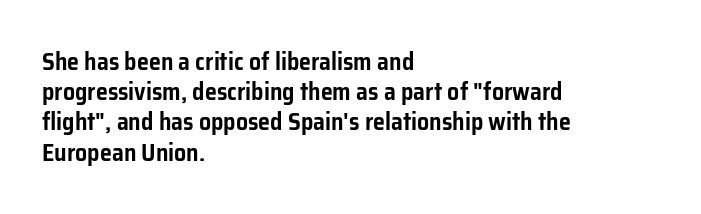
The image shows 24 px text type, upright; set left-aligned, normal line spacing (1.26x), normal letter spacing, not underlined.
